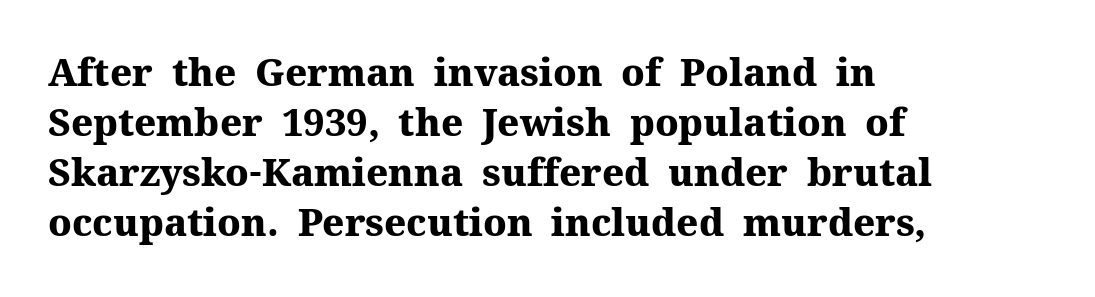
Font category for this specimen: serif. One-word summary of the alignment: left. Compared with typical body copy, the letter spacing here is the same. Honestly, there is no underline to notice here at all. Looks like regular typesetting: each glyph gets only the width it needs. Ascenders rise straight up at ninety degrees.
